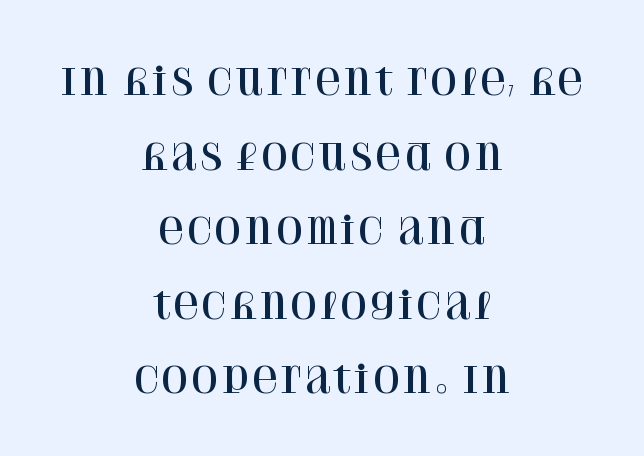
The image shows 36 px serif type, upright; set centered, loose line spacing (2.07x), normal letter spacing, not underlined; high stroke contrast and a large x-height.
